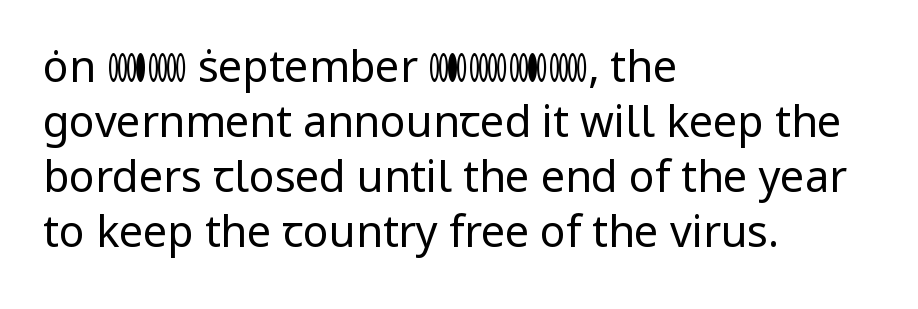
Regular leading. Caption: face not bold, strokes unweighted. No extra tracking has been applied to these lines. Honestly, there is no underline to notice here at all. In CSS terms this would be text-align: left. Spacing verdict: proportional, widths tailored to each character.
